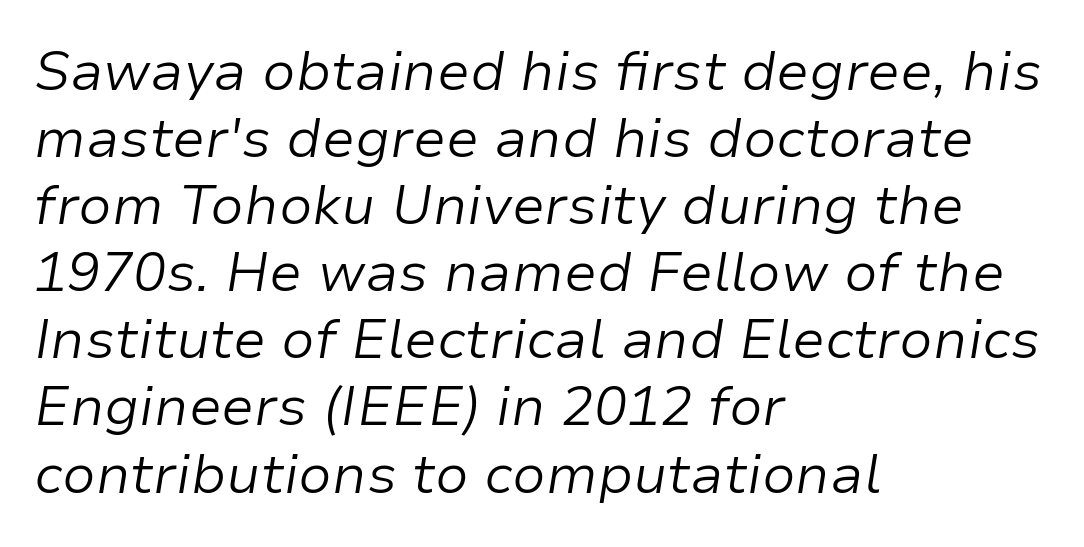
{"italic": "yes", "lean": "right", "slant_degrees": 9, "bold": "no", "weight": "light", "width": "normal", "stroke_contrast": "low", "x_height": "medium", "monospaced": "no", "underline": "no", "align": "left", "line_spacing_ratio": 1.22, "letter_spacing": "normal", "letter_spacing_em": 0.0, "glyph_px": 55}
